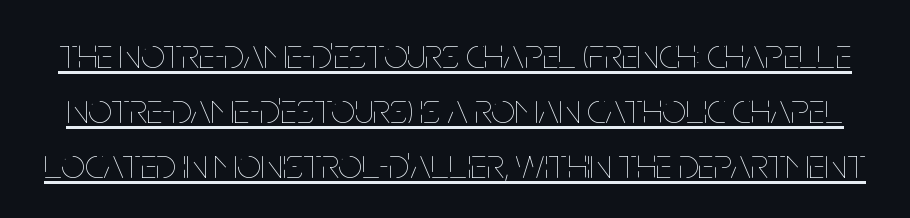
The image shows 42 px thin, condensed type, upright; set normal line spacing (1.31x), normal letter spacing, underlined; low stroke contrast and a large x-height.
